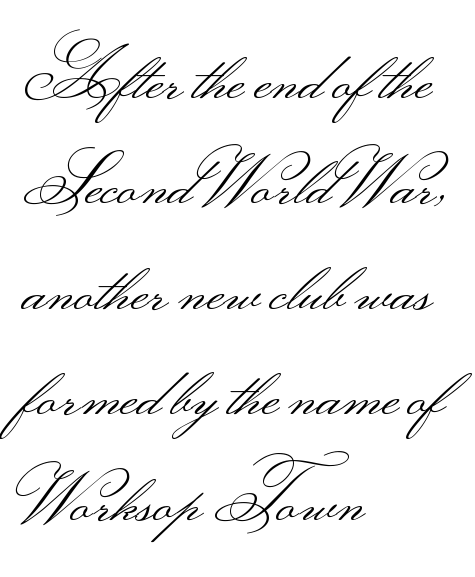
The image shows 68 px light, wide sans-serif type; set left-aligned, normal line spacing (1.55x), normal letter spacing, not underlined; medium stroke contrast.
